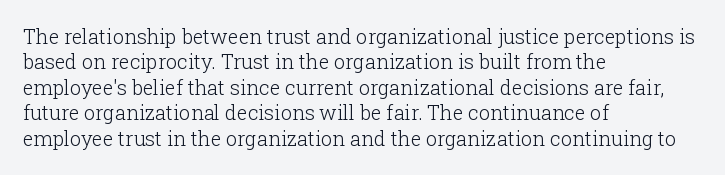
The image shows 20 px text type, upright; set left-aligned, normal line spacing (1.27x), normal letter spacing, not underlined.
